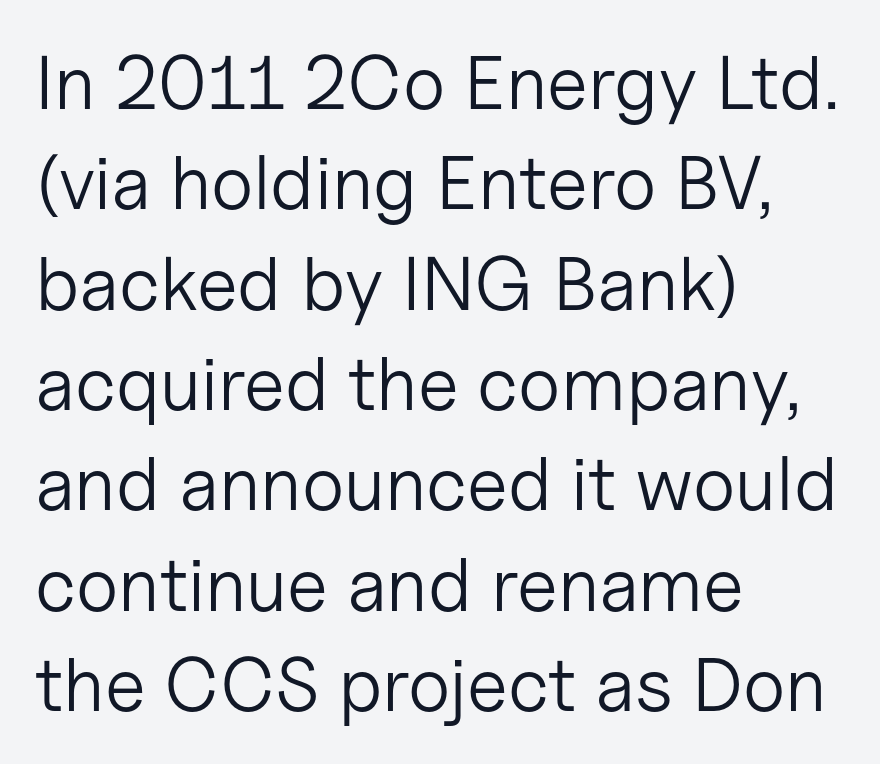
This sample uses a sans-serif face. Reading down the column, the eye jumps a familiar distance to each next line. Characters follow at the spacing the type designer built in. Weight: in the light-to-regular range. Descenders are the only things crossing below the line.
